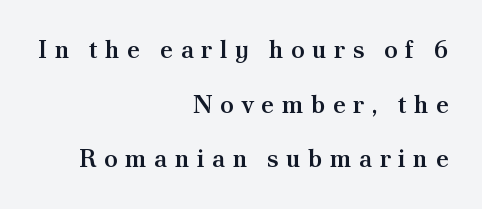
How are the letters spaced? Widely, with obvious added tracking. The typesetting leans somewhat heavy: a semibold. In terms of leading, this rendering errs on the spacious side. Unmarked baselines from the first word to the last.
